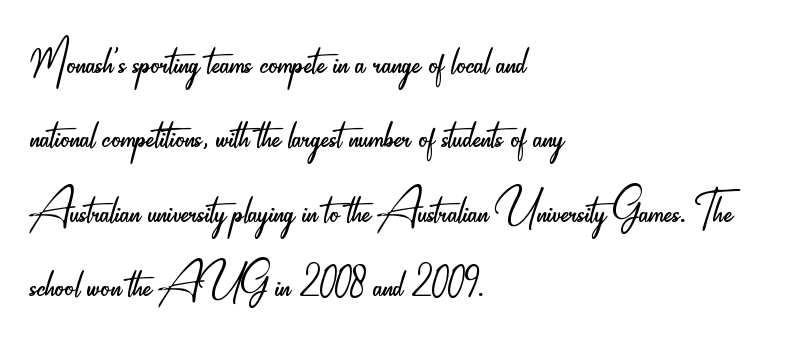
The image shows 59 px light, condensed sans-serif type; set left-aligned, normal line spacing (1.26x), normal letter spacing, not underlined; low stroke contrast and a small x-height.
